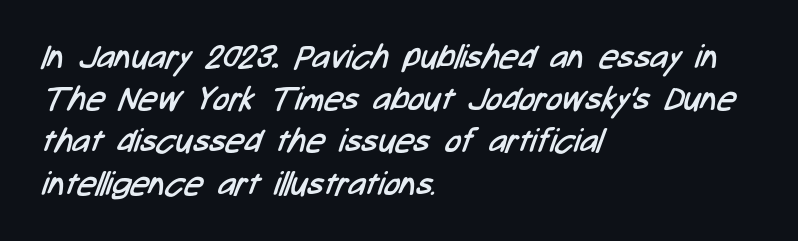
Q: Is the text bold? A: No.
Q: Is the typeface a serif or a sans-serif typeface? A: Sans-serif.
Q: Is the text underlined? A: No.
Q: How is the paragraph aligned? A: Left-aligned.
Q: Is the spacing between letters normal or unusually wide? A: Normal.
Q: Is the spacing between lines tight, normal or loose? A: Normal.
Q: Width (condensed, normal, or wide)? A: Condensed.
Q: Stroke contrast? A: Low.
Q: x-height? A: Medium.
Q: Monospaced? A: No.
